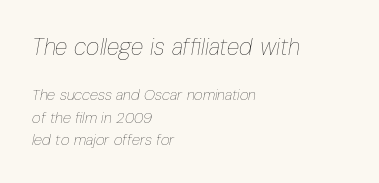
The image shows 23 px text type, italic (leaning right); set left-aligned, normal line spacing (1.51x), normal letter spacing, not underlined; the first (top) block is 1.53x larger.
